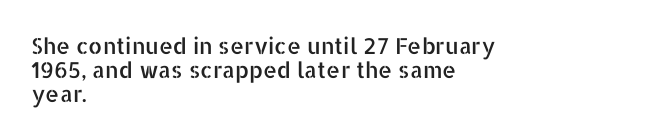
{"italic": "no", "underline": "no", "align": "left", "line_spacing": "tight", "line_spacing_ratio": 1.1, "letter_spacing": "normal", "letter_spacing_em": 0.0, "glyph_px": 22}
